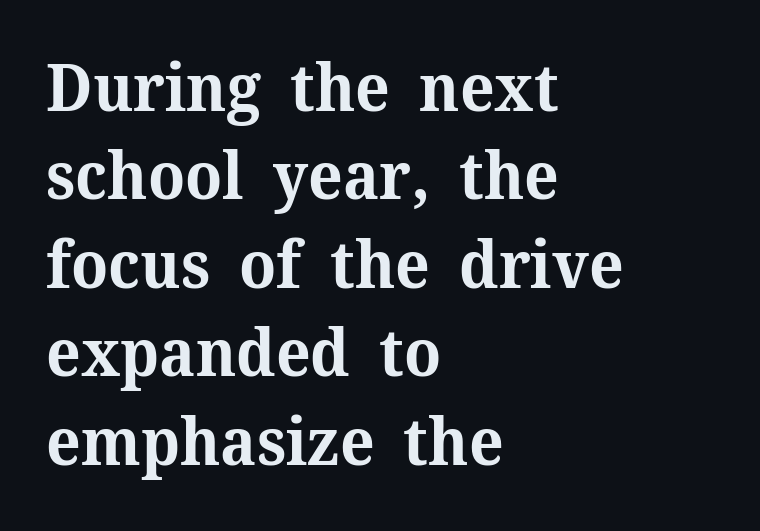
The image shows 65 px bold serif type, upright; set left-aligned, normal line spacing (1.36x), normal letter spacing, not underlined; medium stroke contrast and a medium x-height.
